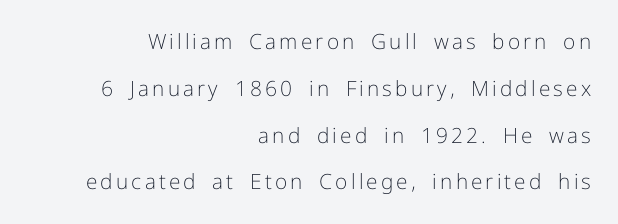
The image shows 21 px text type, upright; set right-aligned, loose line spacing (2.23x), not underlined.
